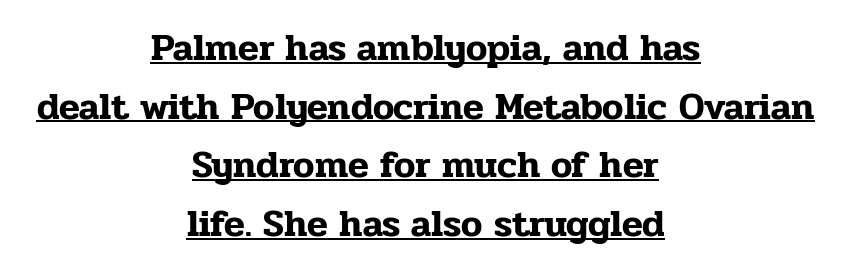
Every stem runs plumb, perpendicular to the baseline. Every word sits above its own underline. Caption: standard tracking, unaltered. Each letter's strokes conclude with small projecting serifs. Every row of glyphs is offset so its center matches the block's center.
